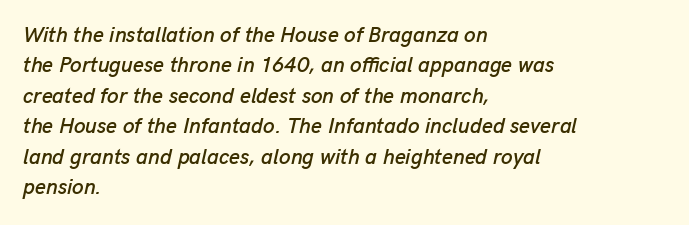
Q: Is the text italic (slanted)? A: Yes, it leans right by about 13 degrees.
Q: Is the text underlined? A: No.
Q: How is the paragraph aligned? A: Left-aligned.
Q: Is the spacing between letters normal or unusually wide? A: Normal.
Q: Is the spacing between lines tight, normal or loose? A: Normal.
